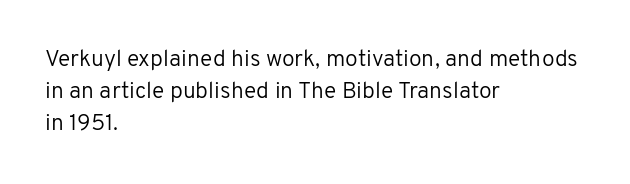
Caption: standard tracking, unaltered. Does the leading feel generous? No, just average. The lines are quadded left. Check the space under the baseline: it is left empty.
